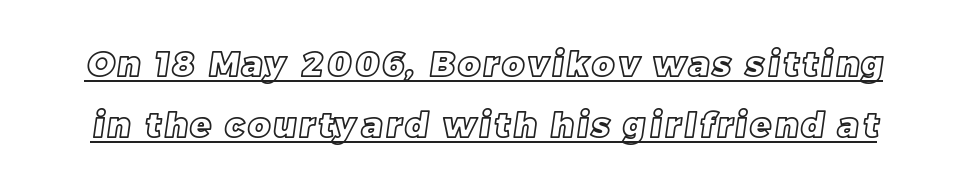
{"width": "normal", "x_height": "large", "monospaced": "no", "underline": "yes", "line_spacing_ratio": 1.78, "glyph_px": 34}
